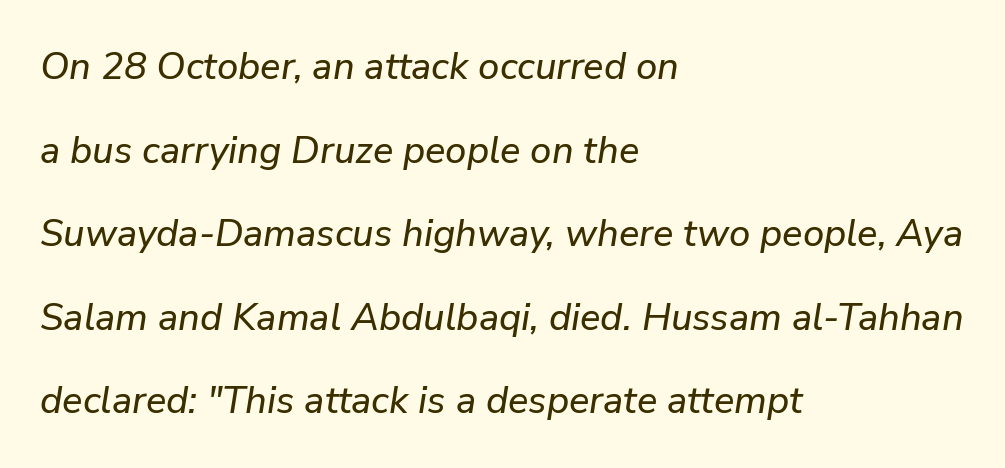
Short and long lines alike share a common starting point at left. The glyphs look as if they've been sheared to an angle. The lines are spread far apart with generous leading. Any mark beneath the type? The region is blank.
